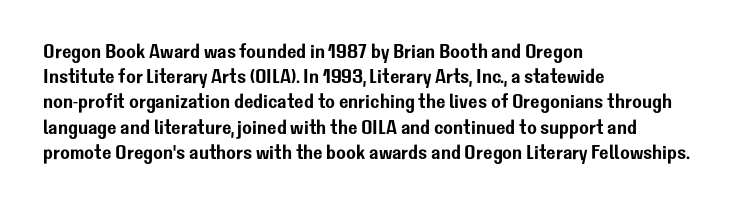
These lines keep a tight, regular rhythm from letter to letter. Successive baselines arrive at the customary interval. Unmarked baselines from the first word to the last. Casual observation: everything's shoved over to the left. This sample uses an upright cut, with every glyph sitting square on the baseline.
